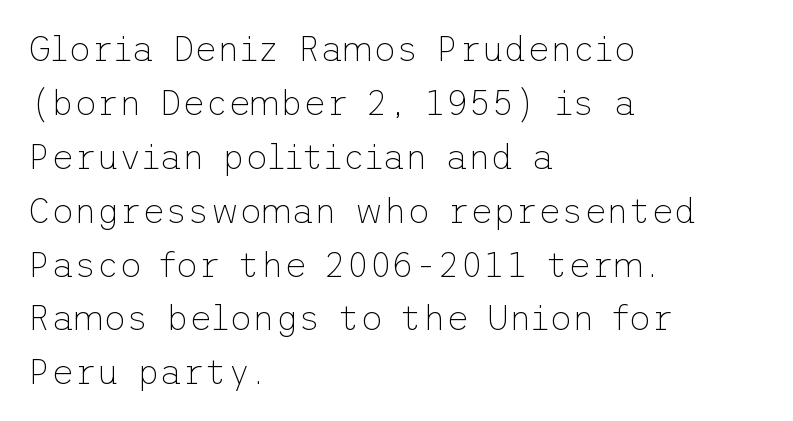
The image shows 35 px thin sans-serif type, upright; set left-aligned, normal line spacing (1.54x), normal letter spacing, not underlined; low stroke contrast and a medium x-height.
